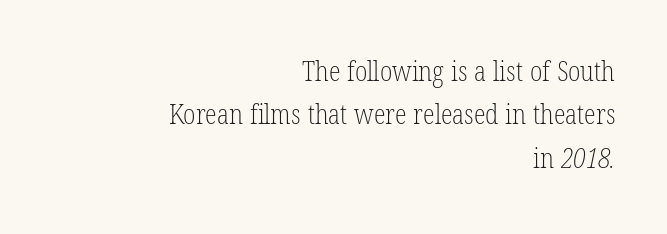
Bare-footed words on every line. A student would call this right alignment; a typographer would say flush right, rag left. Counters stay open thanks to moderate or lighter strokes. Baseline-to-baseline distance is the conventional proportion of letter height. Each word holds together tightly as a unit, with standard inter-letter gaps.
